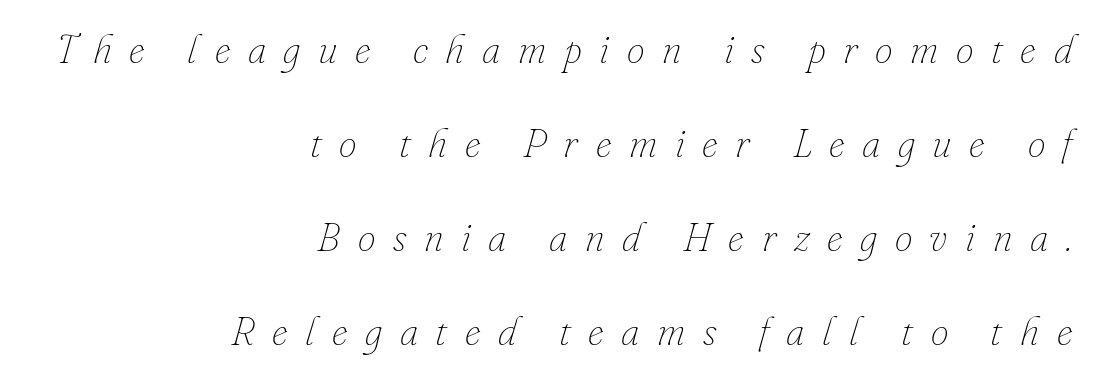
Glyph-to-glyph distance is far greater than everyday printed text. A flush-right, rag-left setting is used for this passage. If you drew a line through each stem, it would be angled. A bare baseline throughout the passage.
